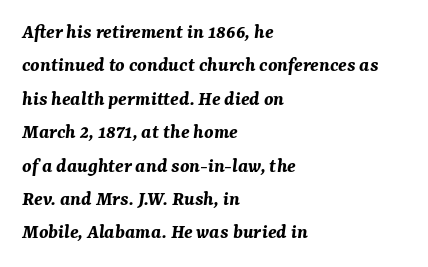
A typesetter would call this zero additional tracking. Summary of vertical rhythm: regular, with standard interline spacing. Which margin do the lines hug? The left one — the right edge is uneven. Rendered with sloped, italic letterforms.
